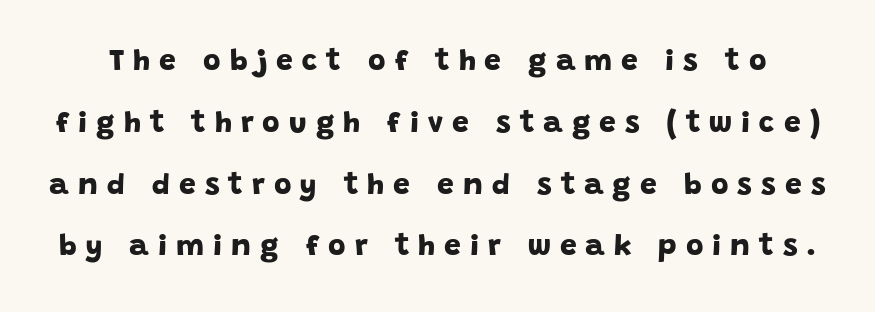
The letters are spread apart with noticeably loose tracking. This rendering features lettering with no underline. Students, observe: this is what heavily led, spacious text looks like. In terms of weight, the rendering is a true, heavy bold.
